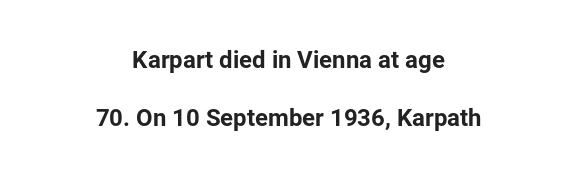
{"italic": "no", "bold": "yes", "underline": "no", "align": "center", "line_spacing": "loose", "line_spacing_ratio": 2.42, "letter_spacing": "normal", "letter_spacing_em": 0.0, "glyph_px": 24}
